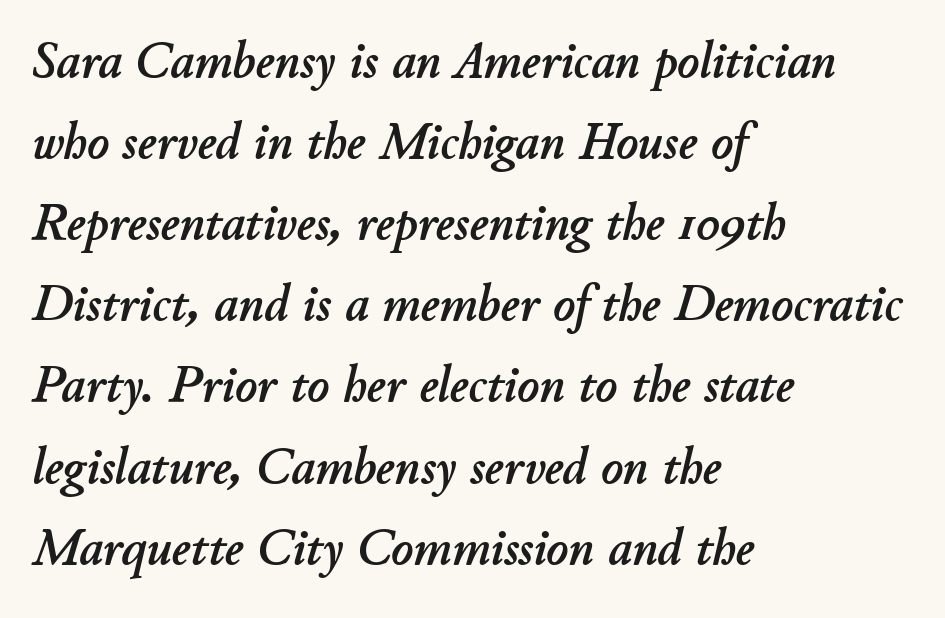
The image shows 52 px text type, italic (leaning right); set left-aligned, normal line spacing (1.56x), normal letter spacing, not underlined; low stroke contrast and a small x-height.
